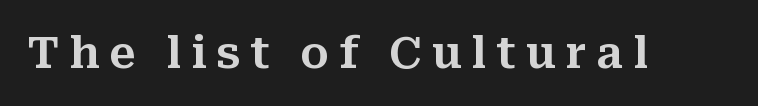
The image shows 44 px serif type, upright; set unusually wide letter spacing (+0.22 em), not underlined; medium stroke contrast and a medium x-height.
